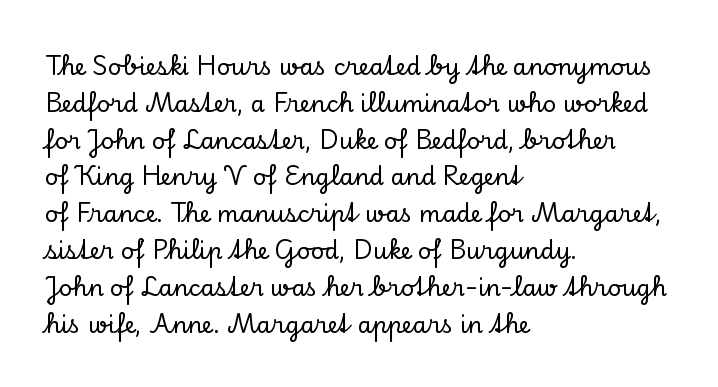
Q: Is the text italic (slanted)? A: No, it is upright.
Q: Is the text underlined? A: No.
Q: How is the paragraph aligned? A: Left-aligned.
Q: Is the spacing between letters normal or unusually wide? A: Normal.
Q: Is the spacing between lines tight, normal or loose? A: Normal.
